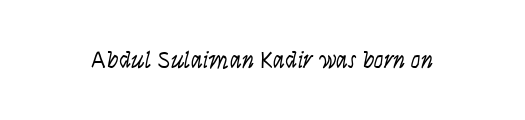
{"bold": "no", "underline": "no", "letter_spacing": "normal", "letter_spacing_em": 0.0, "glyph_px": 24}
